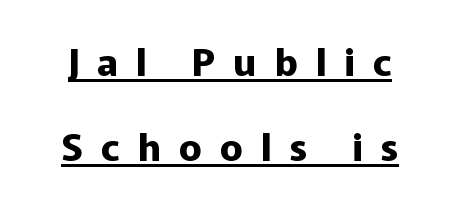
The image shows 38 px bold sans-serif type, upright; set centered, loose line spacing (2.24x), unusually wide letter spacing (+0.48 em), underlined; low stroke contrast and a medium x-height.
